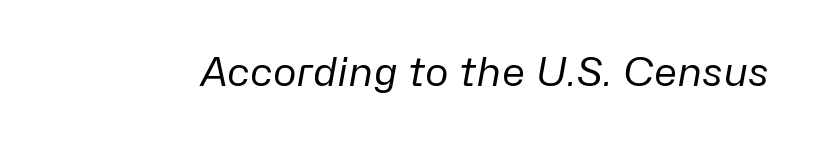
The image shows 40 px regular-weight type, italic (leaning right); set normal letter spacing, not underlined; low stroke contrast and a medium x-height.
